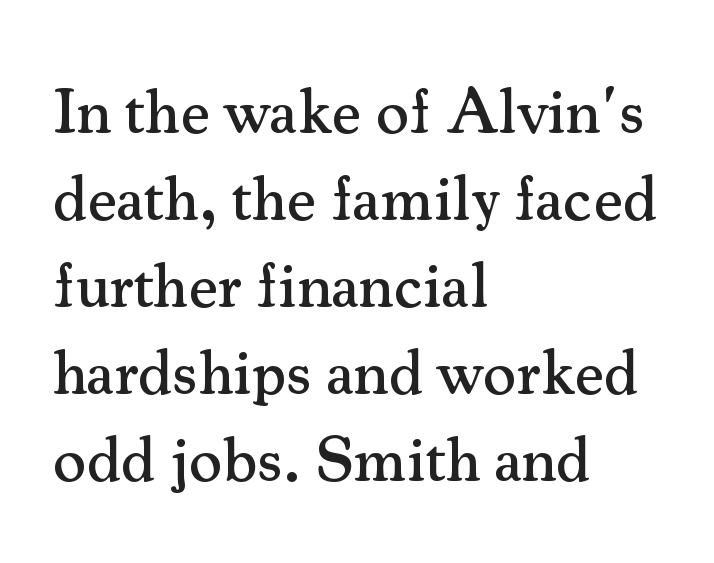
If you measured baseline to baseline, you'd find a middling distance. The face used here is seriffed, in the tradition of book romans. Typeset ragged right — the left edge is the straight one. Posture: upright roman.
